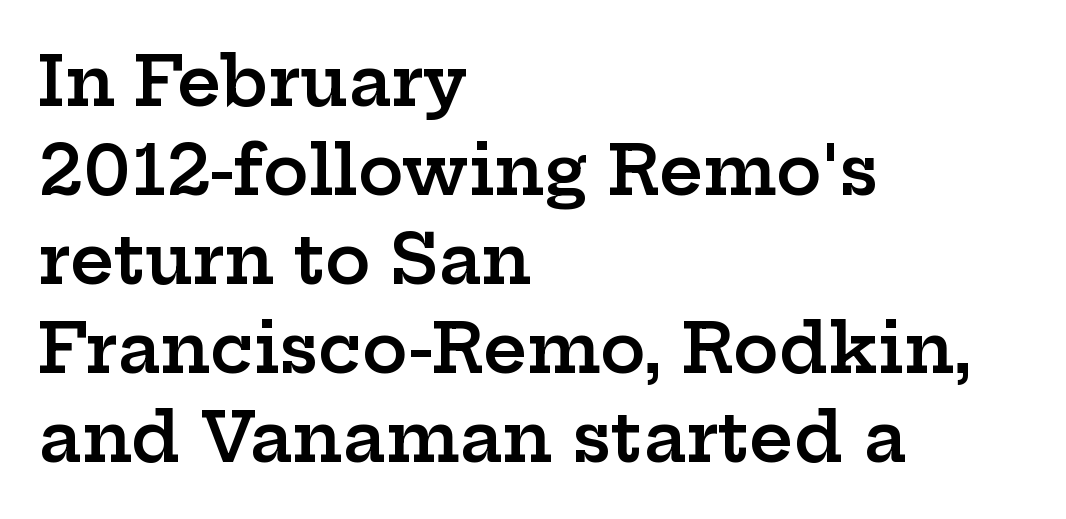
Q: Is the text bold? A: Semi-bold.
Q: Is the text italic (slanted)? A: No, it is upright.
Q: Is the typeface a serif or a sans-serif typeface? A: Serif.
Q: Is the text underlined? A: No.
Q: How is the paragraph aligned? A: Left-aligned.
Q: Is the spacing between letters normal or unusually wide? A: Normal.
Q: Is the spacing between lines tight, normal or loose? A: Normal.
Q: Width (condensed, normal, or wide)? A: Wide.
Q: Stroke contrast? A: Low.
Q: x-height? A: Medium.
Q: Monospaced? A: No.
